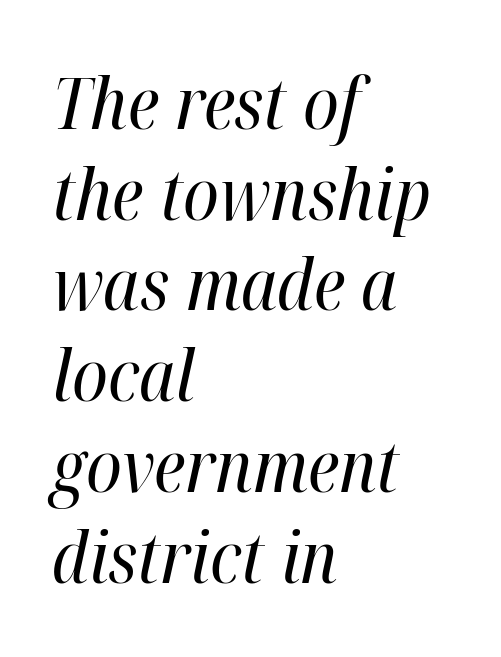
The image shows 72 px regular-weight, condensed type, italic (leaning right); set left-aligned, normal line spacing (1.26x), normal letter spacing, not underlined; high stroke contrast and a medium x-height.
